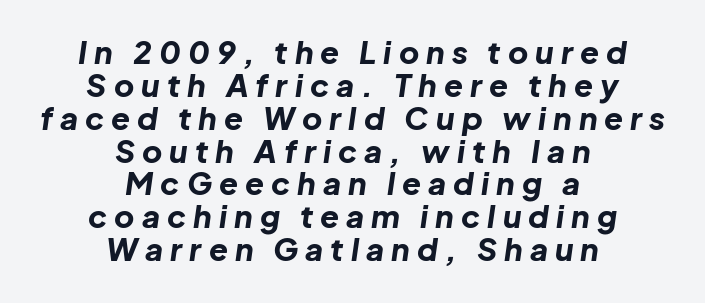
Q: Is the text bold? A: Yes.
Q: Is the text italic (slanted)? A: Yes, it leans right by about 8 degrees.
Q: Is the text underlined? A: No.
Q: How is the paragraph aligned? A: Centered.
Q: Is the spacing between letters normal or unusually wide? A: Unusually wide.
Q: Is the spacing between lines tight, normal or loose? A: Tight.
Q: Width (condensed, normal, or wide)? A: Normal.
Q: Stroke contrast? A: Low.
Q: x-height? A: Medium.
Q: Monospaced? A: No.
